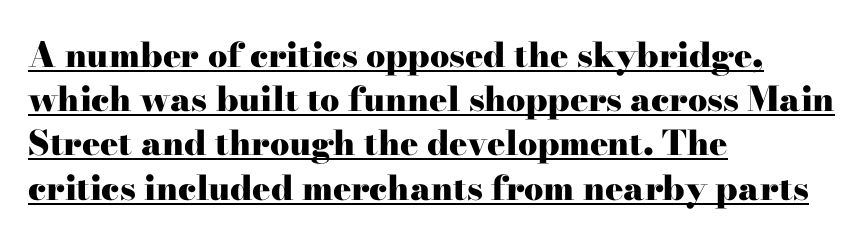
Typesetter's note: full bold, strokes at maximum text heaviness. This block has exactly the height ordinary leading produces. Here the designer chose a conventional face with non-uniform glyph widths. The letters sit at their default tracking, neither squeezed nor spread. These lines were composed using upright roman letters.
